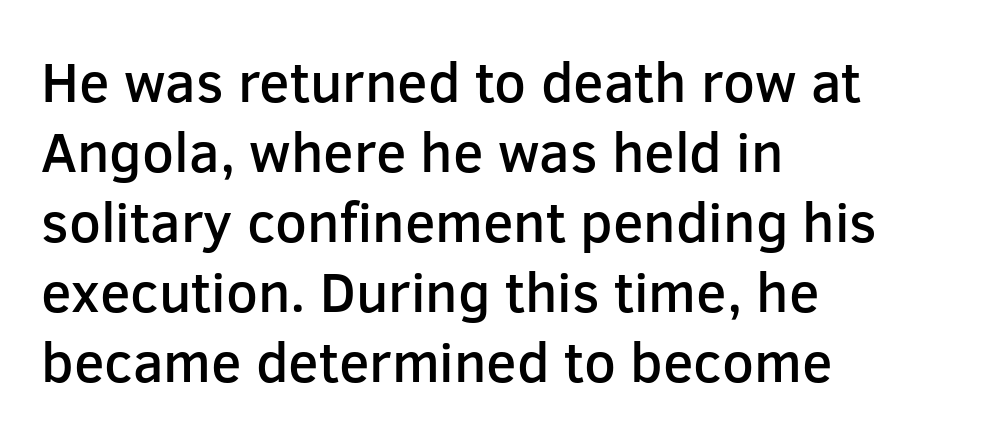
Compared with typical body copy, the letter spacing here is the same. Visually the block forms a straight wall on the left and a jagged coastline on the right. The letters carry no serifs — their stems end cleanly without finishing strokes. The passage shown is semibold, sitting just below true bold. Beneath every word, the page is bare.
